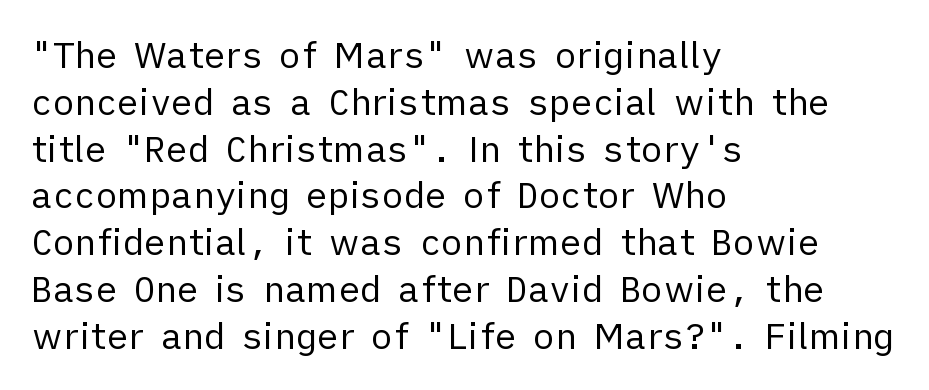
{"serif": "no", "italic": "no", "bold": "no", "weight": "regular", "width": "normal", "stroke_contrast": "low", "x_height": "medium", "monospaced": "no", "underline": "no", "align": "left", "line_spacing": "normal", "line_spacing_ratio": 1.3, "letter_spacing": "normal", "letter_spacing_em": 0.0, "glyph_px": 36}
